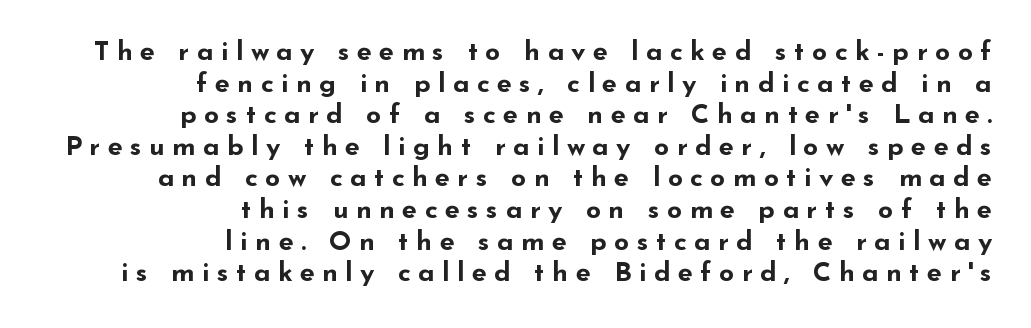
The image shows 27 px bold type, upright; set right-aligned, line spacing 1.17x, unusually wide letter spacing (+0.27 em), not underlined.
